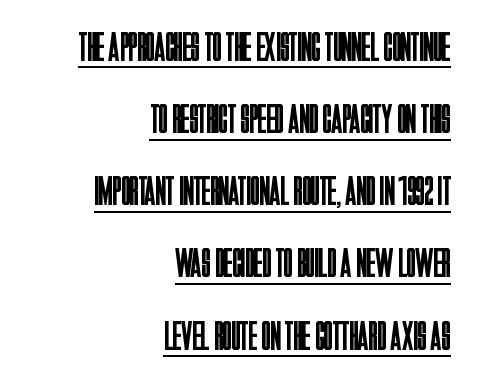
{"serif": "no", "italic": "no", "bold": "no", "weight": "regular", "width": "condensed", "stroke_contrast": "low", "x_height": "large", "monospaced": "no", "underline": "yes", "align": "right", "line_spacing_ratio": 1.76, "letter_spacing": "normal", "letter_spacing_em": 0.0, "glyph_px": 41}
